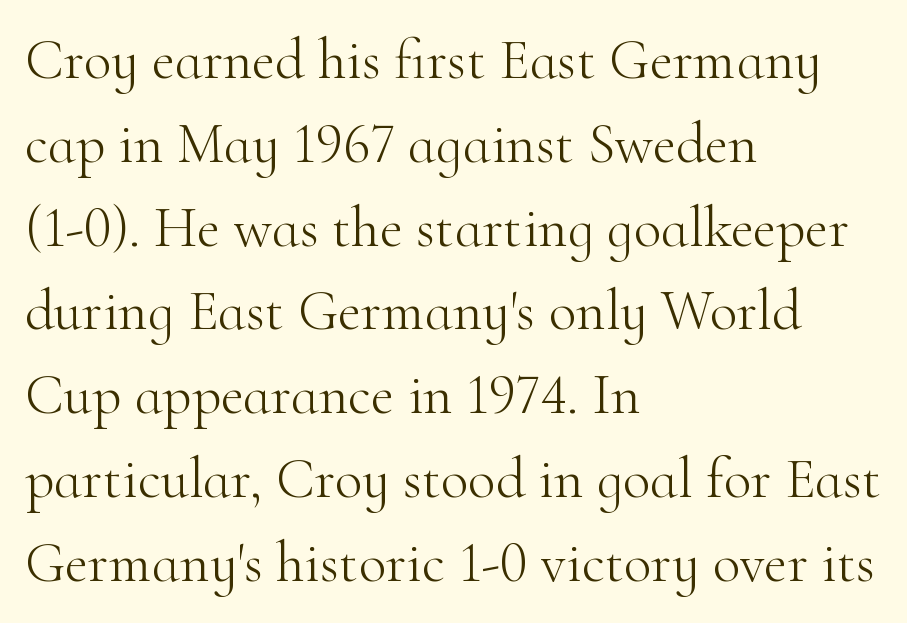
Weight: not bold — regular or lighter. In terms of posture, this sample is upright. Baseline-to-baseline distance is the conventional proportion of letter height. Just letters on the line, the space beneath them empty. You could not count columns in this text — the font is proportionally spaced. The rag falls on the right side of this text block.
